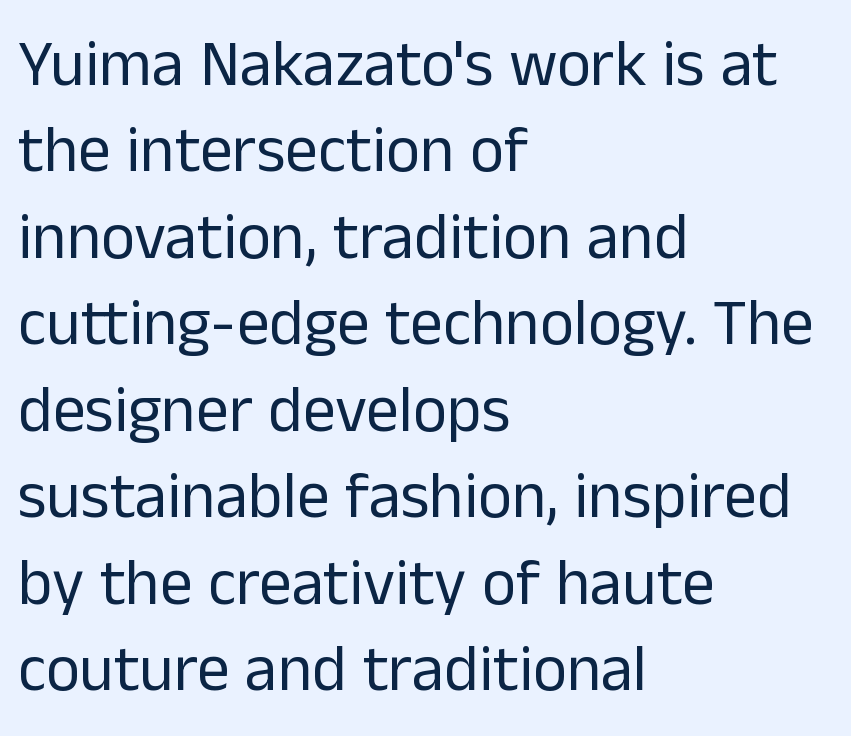
{"serif": "no", "italic": "no", "bold": "no", "weight": "regular", "width": "normal", "stroke_contrast": "low", "x_height": "medium", "monospaced": "no", "underline": "no", "align": "left", "line_spacing": "normal", "line_spacing_ratio": 1.33, "letter_spacing": "normal", "letter_spacing_em": 0.0, "glyph_px": 65}
